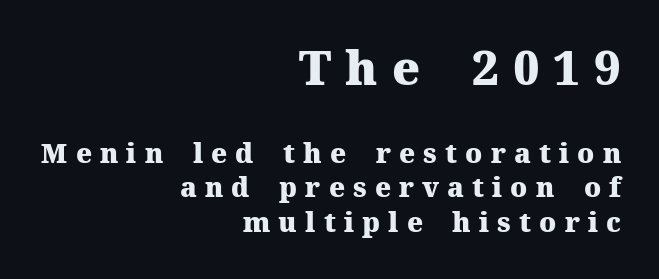
In terms of letterspacing, this is a distinctly airy, spread setting. Italic: no, the glyphs are upright roman. The letters carry serifs — small finishing strokes at the ends of their stems. Caption: upper text group enlarged, lower text group reduced.
